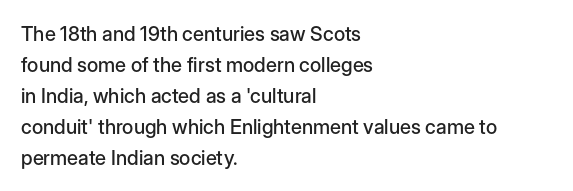
Layout note: lines flush left. Designer's note — italics off, roman on. The baseline area is clear. Reading down the column, the eye jumps a familiar distance to each next line. Default kerning and tracking; the words read as compact shapes.
